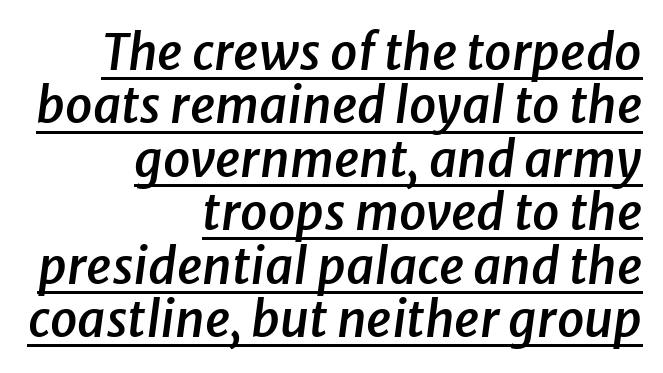
Q: Is the text bold? A: Semi-bold.
Q: Is the text italic (slanted)? A: Yes, it leans right by about 8 degrees.
Q: Is the text underlined? A: Yes.
Q: How is the paragraph aligned? A: Right-aligned.
Q: Is the spacing between letters normal or unusually wide? A: Normal.
Q: Is the spacing between lines tight, normal or loose? A: Tight.
Q: Width (condensed, normal, or wide)? A: Normal.
Q: Stroke contrast? A: Low.
Q: x-height? A: Medium.
Q: Monospaced? A: No.
